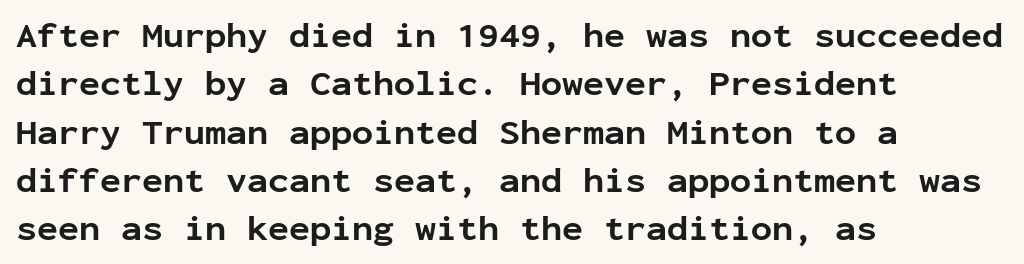
This block has exactly the height ordinary leading produces. The lettering holds an erect, upright posture throughout. The rendering anchors every line to the left-hand side. Note the uniform advance width — an 'i' takes as much space as an 'm'.
